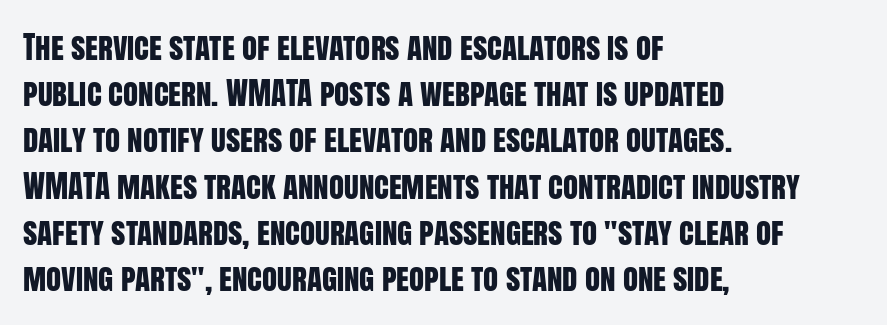
Q: Is the text italic (slanted)? A: No, it is upright.
Q: Is the typeface a serif or a sans-serif typeface? A: Sans-serif.
Q: Is the text underlined? A: No.
Q: How is the paragraph aligned? A: Left-aligned.
Q: Is the spacing between letters normal or unusually wide? A: Normal.
Q: Is the spacing between lines tight, normal or loose? A: Normal.
Q: Width (condensed, normal, or wide)? A: Condensed.
Q: Stroke contrast? A: Low.
Q: x-height? A: Large.
Q: Monospaced? A: No.
